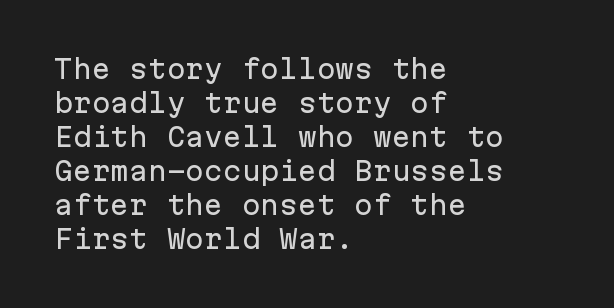
The image shows 25 px text type, upright; set left-aligned, normal line spacing (1.36x), normal letter spacing, not underlined.
